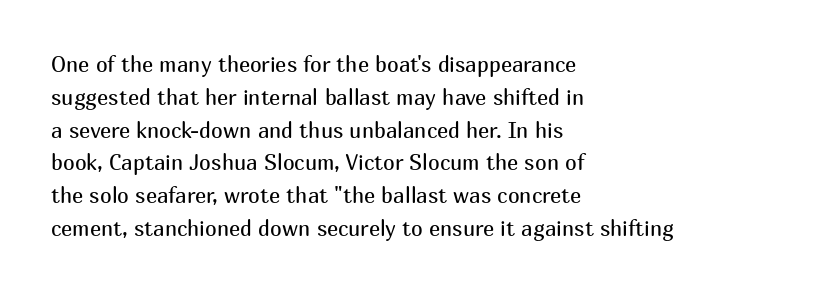
Upright lettering throughout. The rows are spaced the way most documents space them. These lines stack with their left ends in a neat column. The space beneath each line is pristine and unruled. This sample uses plain, unmodified letter spacing. Stem width sits at or under what a default text font uses.
